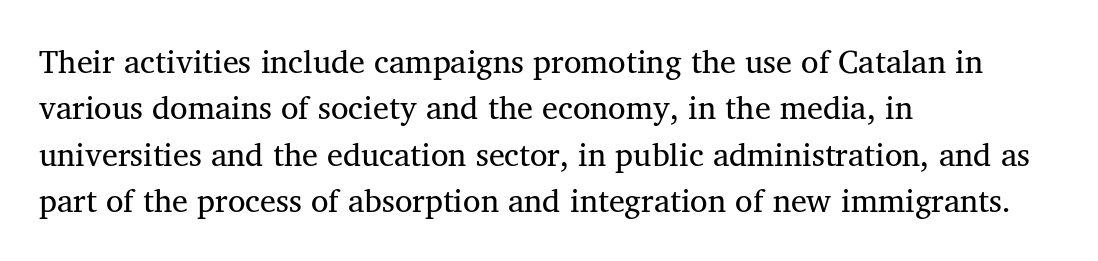
The image shows 32 px regular-weight serif type, upright; set left-aligned, normal line spacing (1.45x), normal letter spacing, not underlined; medium stroke contrast and a medium x-height.
